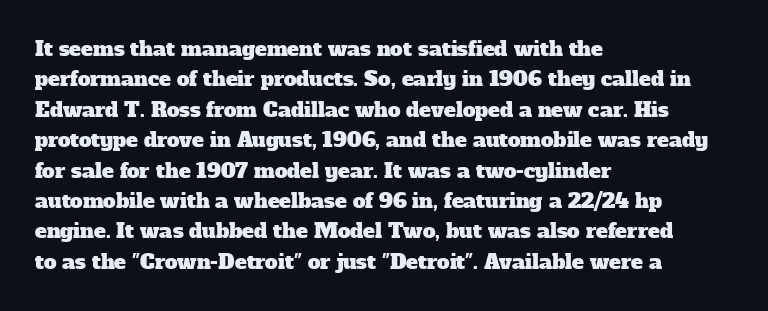
Q: Is the text underlined? A: No.
Q: How is the paragraph aligned? A: Left-aligned.
Q: Is the spacing between letters normal or unusually wide? A: Normal.
Q: Is the spacing between lines tight, normal or loose? A: Normal.
